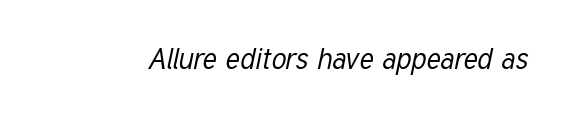
{"italic": "yes", "lean": "right", "slant_degrees": 12, "bold": "no", "weight": "regular", "width": "condensed", "stroke_contrast": "low", "x_height": "medium", "monospaced": "no", "underline": "no", "letter_spacing": "normal", "letter_spacing_em": 0.0, "glyph_px": 29}
